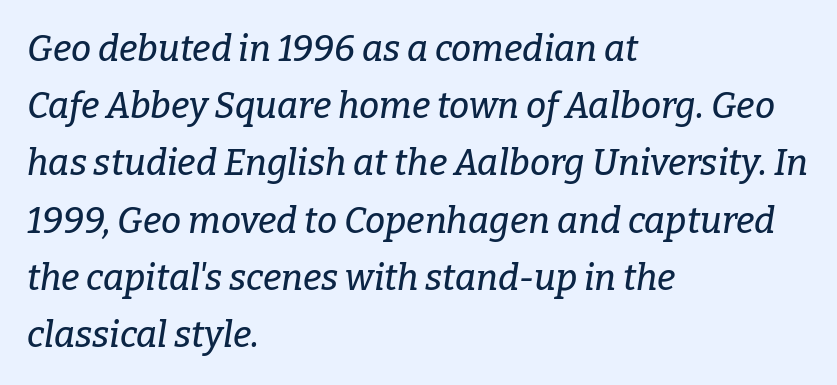
Q: Is the text italic (slanted)? A: Yes, it leans right by about 9 degrees.
Q: Is the typeface a serif or a sans-serif typeface? A: Serif.
Q: Is the text underlined? A: No.
Q: How is the paragraph aligned? A: Left-aligned.
Q: Is the spacing between letters normal or unusually wide? A: Normal.
Q: Is the spacing between lines tight, normal or loose? A: Normal.
Q: Width (condensed, normal, or wide)? A: Normal.
Q: Stroke contrast? A: Low.
Q: x-height? A: Medium.
Q: Monospaced? A: No.
